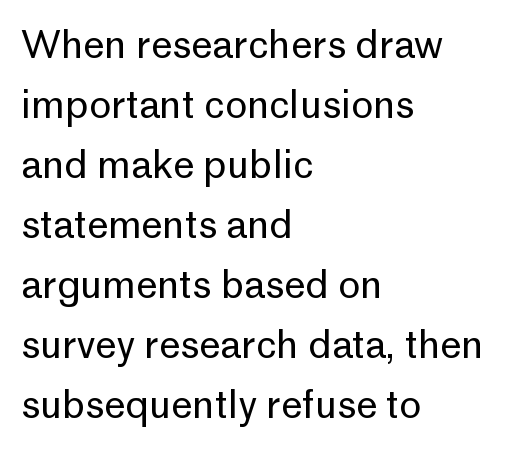
{"serif": "no", "italic": "no", "bold": "no", "weight": "regular", "width": "normal", "stroke_contrast": "low", "x_height": "medium", "monospaced": "no", "underline": "no", "align": "left", "line_spacing": "normal", "line_spacing_ratio": 1.58, "letter_spacing": "normal", "letter_spacing_em": 0.0, "glyph_px": 38}
